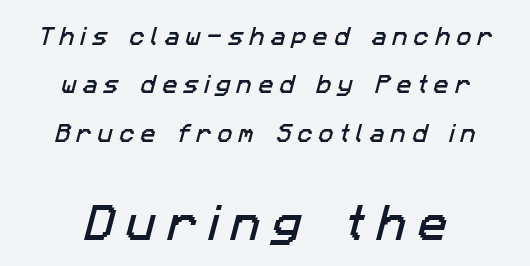
Q: Is the typeface a serif or a sans-serif typeface? A: Sans-serif.
Q: Is the text underlined? A: No.
Q: Is the spacing between letters normal or unusually wide? A: Unusually wide.
Q: Is the spacing between lines tight, normal or loose? A: Loose.
Q: Which block of text is set in a larger size, the first (top) or the second (bottom)? A: The second (bottom) one.
Q: Width (condensed, normal, or wide)? A: Normal.
Q: Stroke contrast? A: Low.
Q: x-height? A: Medium.
Q: Monospaced? A: No.
